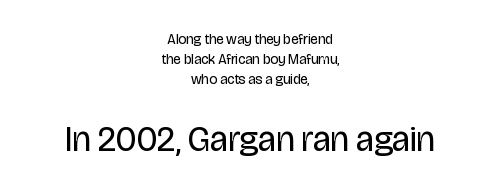
The image shows 35 px regular-weight, condensed sans-serif type, upright; set centered, normal line spacing (1.44x), normal letter spacing, not underlined; the second (bottom) block is 2.5x larger; low stroke contrast and a large x-height.
